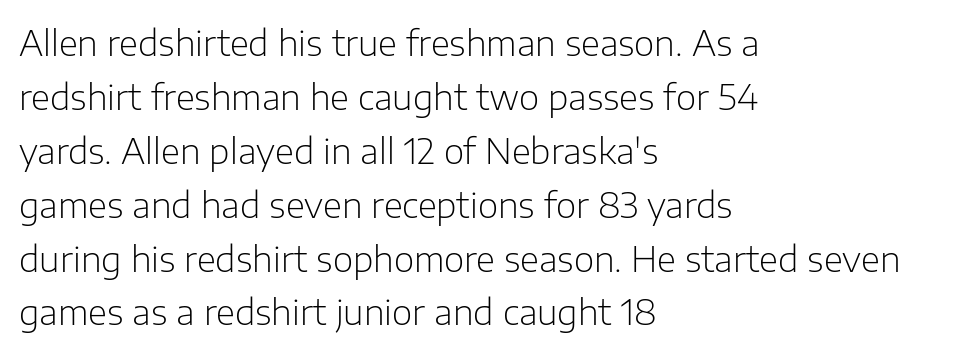
The image shows 35 px light sans-serif type, upright; set left-aligned, normal line spacing (1.54x), normal letter spacing, not underlined; low stroke contrast and a medium x-height.
